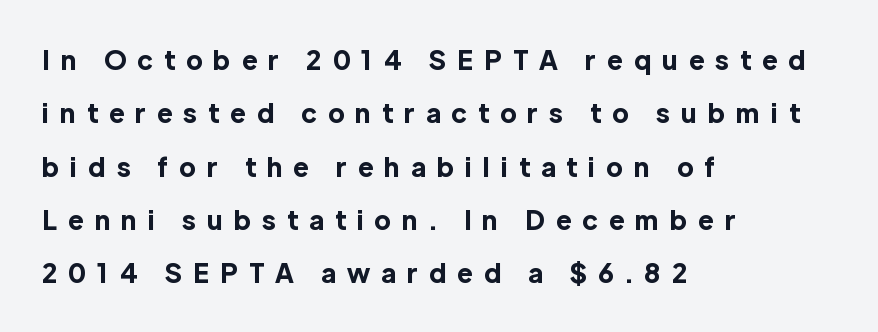
{"italic": "no", "bold": "yes", "underline": "no", "align": "left", "line_spacing": "loose", "line_spacing_ratio": 2.05, "letter_spacing": "wide", "letter_spacing_em": 0.44, "glyph_px": 26}
